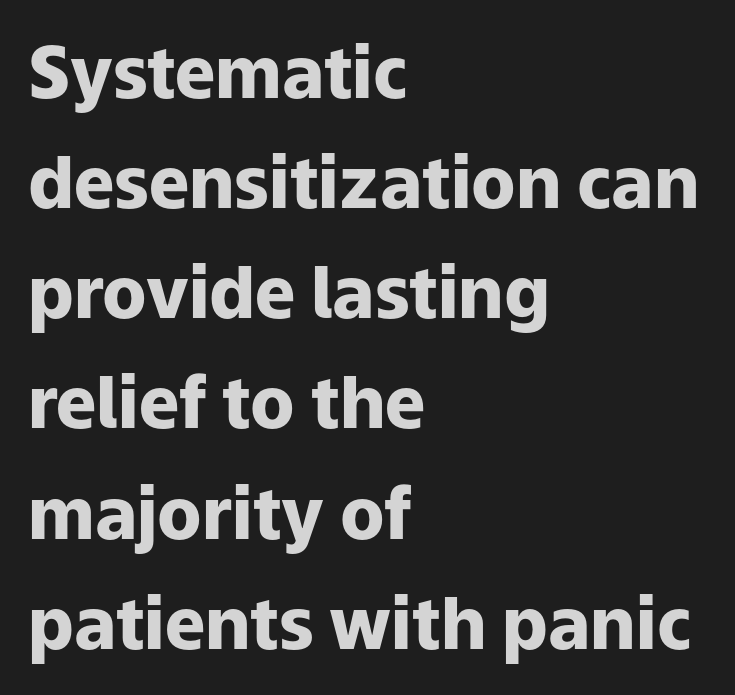
In terms of weight, the rendering is a true, heavy bold. The face used here is proportionally spaced, like ordinary book or web type. The designer left line spacing at the default. Vertical strokes here are truly vertical. The typeface chosen for these lines omits serifs.
